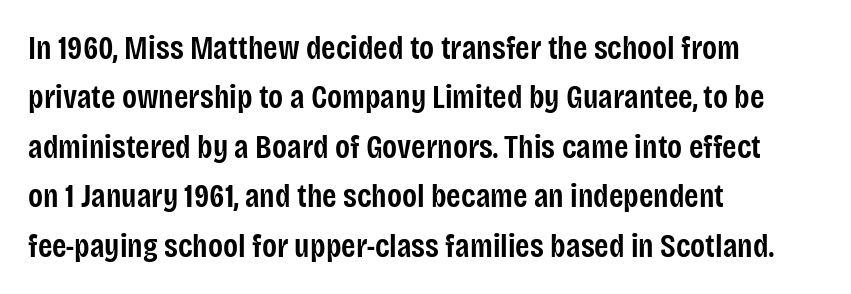
Q: Is the text bold? A: Semi-bold.
Q: Is the text italic (slanted)? A: No, it is upright.
Q: Is the typeface a serif or a sans-serif typeface? A: Sans-serif.
Q: Is the text underlined? A: No.
Q: How is the paragraph aligned? A: Left-aligned.
Q: Is the spacing between letters normal or unusually wide? A: Normal.
Q: Is the spacing between lines tight, normal or loose? A: Normal.
Q: Width (condensed, normal, or wide)? A: Condensed.
Q: Stroke contrast? A: Low.
Q: x-height? A: Large.
Q: Monospaced? A: No.
